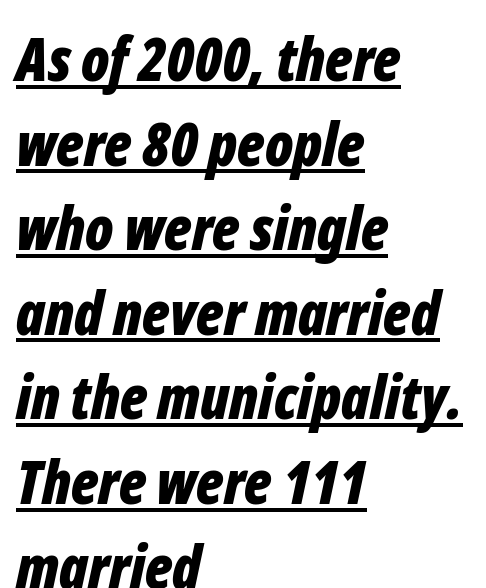
{"italic": "yes", "lean": "right", "slant_degrees": 12, "bold": "yes", "weight": "bold", "width": "condensed", "stroke_contrast": "low", "x_height": "medium", "monospaced": "no", "underline": "yes", "align": "left", "line_spacing": "normal", "line_spacing_ratio": 1.41, "letter_spacing": "normal", "letter_spacing_em": 0.0, "glyph_px": 60}
